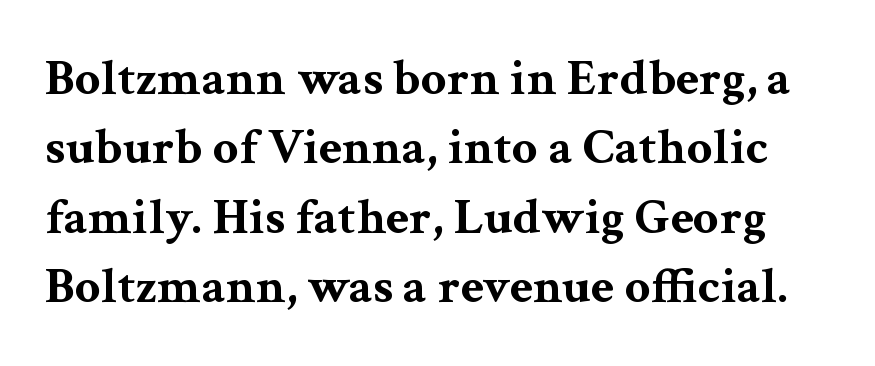
Q: Is the text bold? A: Yes.
Q: Is the text italic (slanted)? A: No, it is upright.
Q: Is the typeface a serif or a sans-serif typeface? A: Serif.
Q: Is the text underlined? A: No.
Q: Is the spacing between letters normal or unusually wide? A: Normal.
Q: Is the spacing between lines tight, normal or loose? A: Normal.
Q: Width (condensed, normal, or wide)? A: Wide.
Q: Stroke contrast? A: Medium.
Q: x-height? A: Medium.
Q: Monospaced? A: No.
